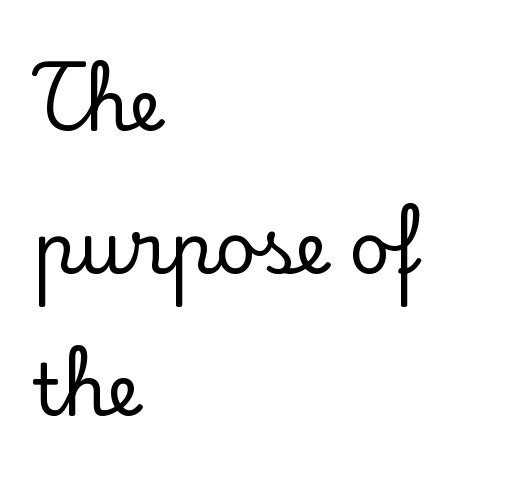
{"serif": "yes", "italic": "no", "width": "normal", "stroke_contrast": "low", "x_height": "small", "monospaced": "no", "underline": "no", "align": "left", "line_spacing": "loose", "line_spacing_ratio": 2.01, "letter_spacing": "normal", "letter_spacing_em": 0.0, "glyph_px": 71}
